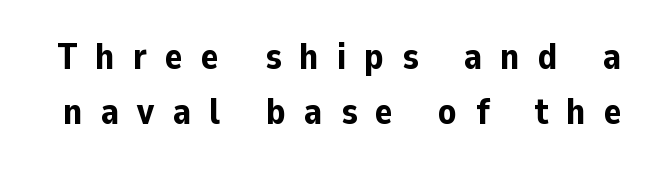
{"serif": "no", "italic": "no", "bold": "yes", "weight": "bold", "width": "normal", "stroke_contrast": "low", "x_height": "medium", "monospaced": "no", "underline": "no", "line_spacing": "normal", "line_spacing_ratio": 1.49, "letter_spacing": "wide", "letter_spacing_em": 0.49, "glyph_px": 37}
